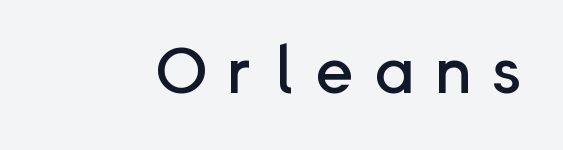
Q: Is the text italic (slanted)? A: No, it is upright.
Q: Is the typeface a serif or a sans-serif typeface? A: Sans-serif.
Q: Is the text underlined? A: No.
Q: Is the spacing between letters normal or unusually wide? A: Unusually wide.
Q: Width (condensed, normal, or wide)? A: Normal.
Q: Stroke contrast? A: Low.
Q: x-height? A: Medium.
Q: Monospaced? A: No.
